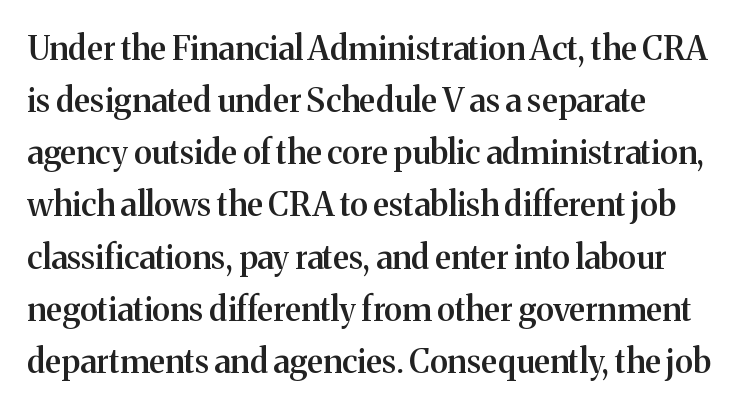
The image shows 33 px semibold serif type, upright; set left-aligned, normal line spacing (1.58x), normal letter spacing, not underlined; medium stroke contrast and a medium x-height.
